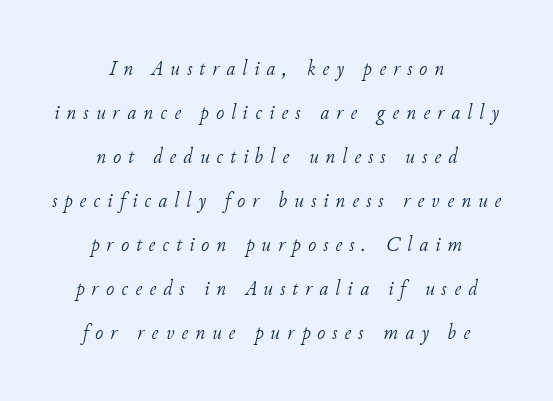
{"italic": "yes", "lean": "right", "slant_degrees": 11, "bold": "no", "underline": "no", "align": "center", "line_spacing": "loose", "line_spacing_ratio": 2.0, "letter_spacing": "wide", "letter_spacing_em": 0.32, "glyph_px": 22}
